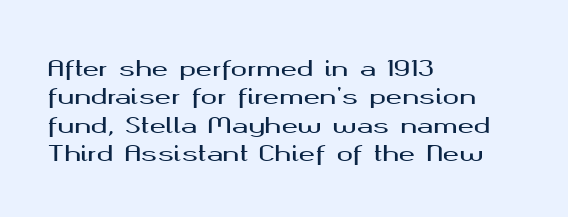
{"italic": "no", "underline": "no", "align": "left", "line_spacing": "normal", "line_spacing_ratio": 1.29, "letter_spacing": "normal", "letter_spacing_em": 0.0, "glyph_px": 22}
